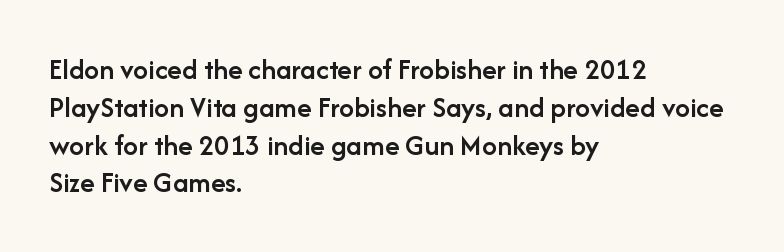
Varying glyph widths throughout — classic text-font behaviour. Heft: intermediate — a semibold. If you drew a line through each stem, it would be perfectly vertical. This rendering uses left alignment, leaving the right contour irregular. Whoever set this chose a conventional vertical rhythm. Decoration check: the copy has no underline.
